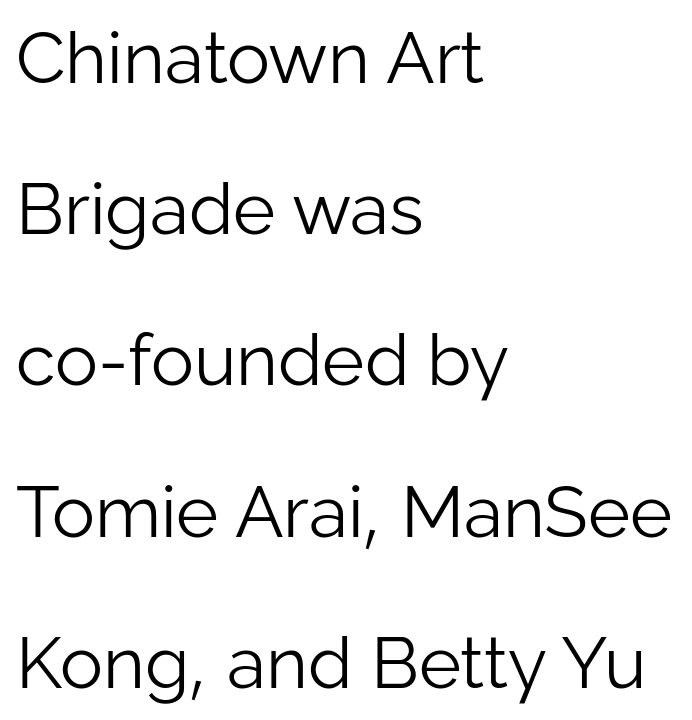
The image shows 72 px light sans-serif type, upright; set left-aligned, loose line spacing (2.1x), normal letter spacing, not underlined; low stroke contrast and a medium x-height.
